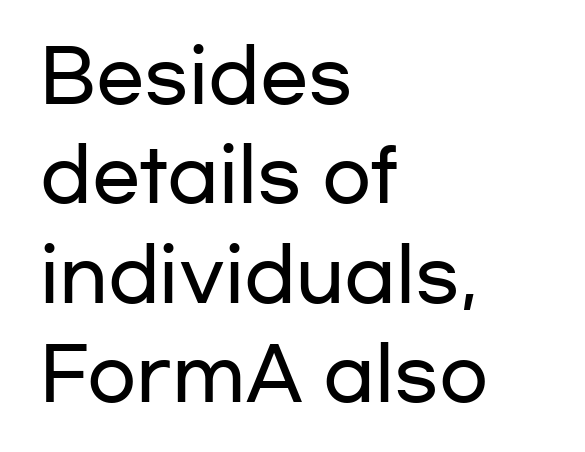
{"serif": "no", "italic": "no", "width": "wide", "stroke_contrast": "low", "x_height": "medium", "monospaced": "no", "underline": "no", "align": "left", "line_spacing": "normal", "line_spacing_ratio": 1.38, "letter_spacing": "normal", "letter_spacing_em": 0.0, "glyph_px": 72}
